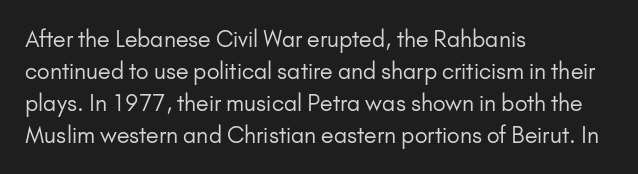
The image shows 22 px text type, upright; set left-aligned, normal line spacing (1.45x), normal letter spacing, not underlined.
